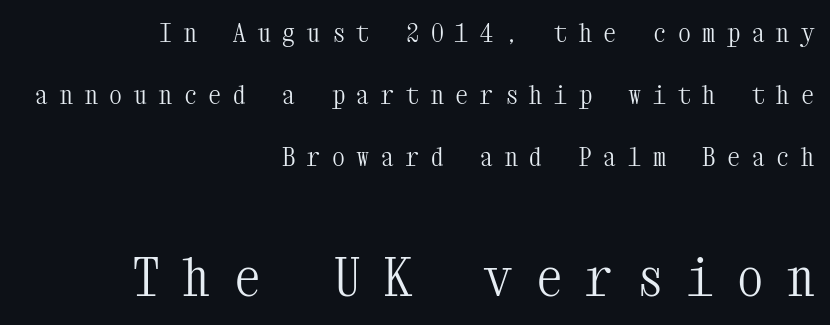
The image shows 53 px light, condensed serif type, upright, monospaced; set right-aligned, loose line spacing (2.38x), unusually wide letter spacing (+0.45 em), not underlined; the second (bottom) block is 2.04x larger; medium stroke contrast and a medium x-height.
